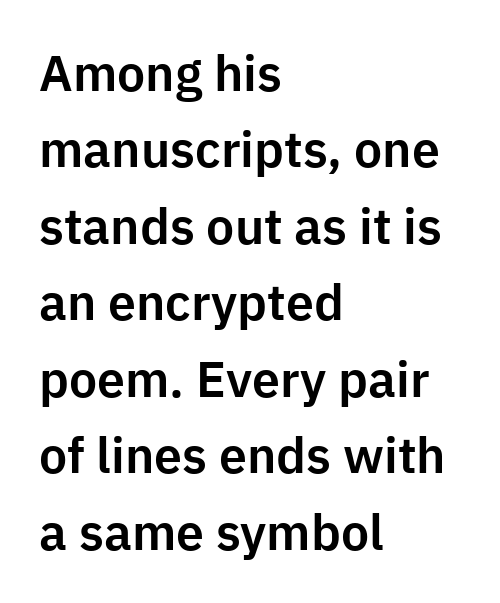
{"serif": "no", "italic": "no", "width": "normal", "stroke_contrast": "low", "x_height": "medium", "monospaced": "no", "underline": "no", "align": "left", "line_spacing": "normal", "line_spacing_ratio": 1.53, "letter_spacing": "normal", "letter_spacing_em": 0.0, "glyph_px": 50}
